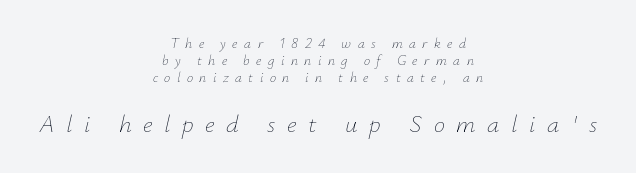
The baseline area is clear. Weight: regular or lighter. Is the block centered? Yes — each line is placed symmetrically about the middle. Which chunk is bigger? The second one — the bottom block dwarfs the top. These lines were composed using italics.
